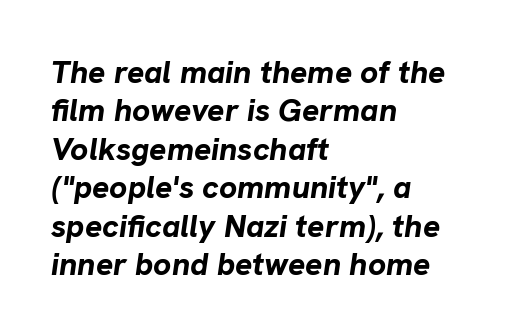
Q: Is the text bold? A: Yes.
Q: Is the text italic (slanted)? A: Yes, it leans right by about 8 degrees.
Q: Is the text underlined? A: No.
Q: How is the paragraph aligned? A: Left-aligned.
Q: Is the spacing between letters normal or unusually wide? A: Normal.
Q: Width (condensed, normal, or wide)? A: Normal.
Q: Stroke contrast? A: Low.
Q: x-height? A: Medium.
Q: Monospaced? A: No.
